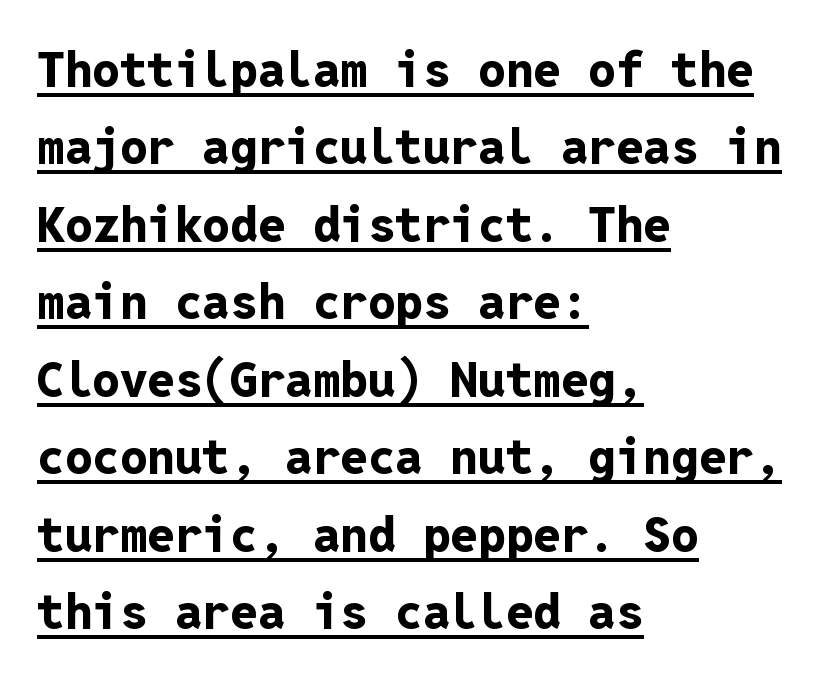
Q: Is the text bold? A: Yes.
Q: Is the text italic (slanted)? A: No, it is upright.
Q: Is the typeface a serif or a sans-serif typeface? A: Sans-serif.
Q: Is the text underlined? A: Yes.
Q: How is the paragraph aligned? A: Left-aligned.
Q: Is the spacing between letters normal or unusually wide? A: Normal.
Q: Is the spacing between lines tight, normal or loose? A: Normal.
Q: Width (condensed, normal, or wide)? A: Normal.
Q: Stroke contrast? A: Low.
Q: x-height? A: Medium.
Q: Monospaced? A: Yes.
